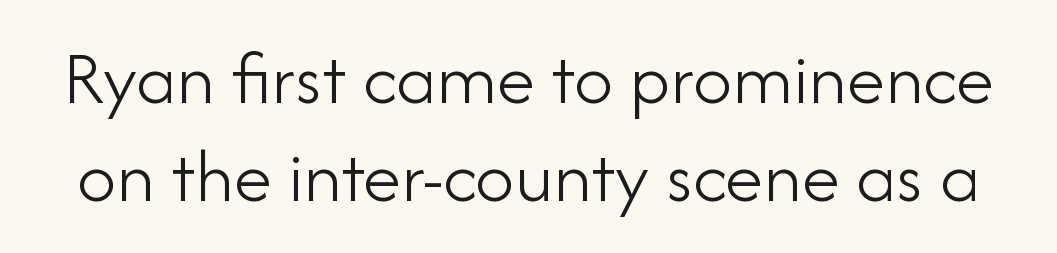
Is the stroke heavy? The answer is a plain regular-or-lighter. Note the varied advance widths — an 'i' is clearly narrower than an 'm'. The string is rendered with underlining switched off. In terms of posture, this sample is upright. The characters display no serif detailing; their extremities are plain. Leading: standard.
